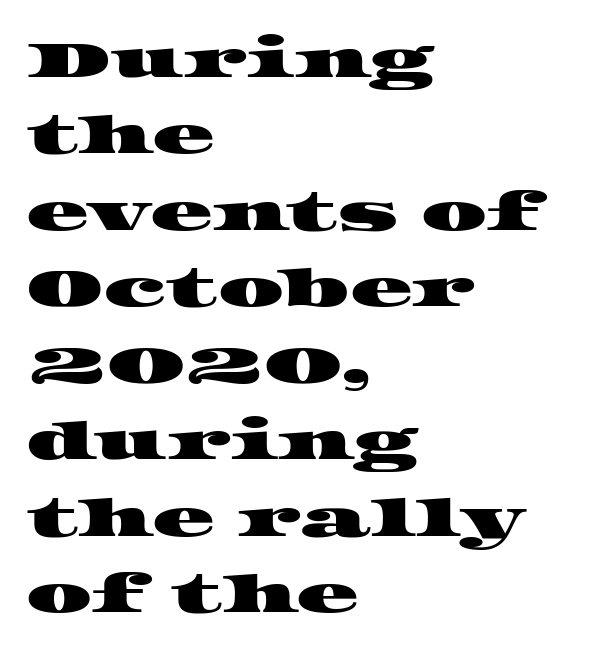
This sample keeps an unexceptional amount of space between lines. Just letters on the line, the space beneath them empty. Yep, those are serifs on the letters. A student would call this left alignment; a typographer would say flush left, rag right. Spacing between characters is what you'd get straight out of the box. Think of a printed novel: that variable character pitch is what you see here.
